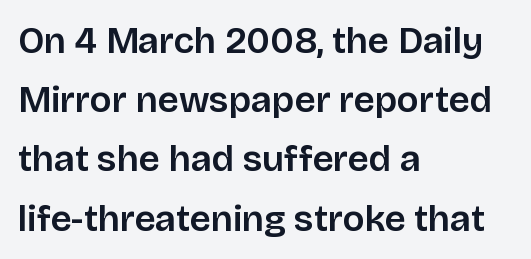
Q: Is the text italic (slanted)? A: No, it is upright.
Q: Is the typeface a serif or a sans-serif typeface? A: Sans-serif.
Q: Is the text underlined? A: No.
Q: How is the paragraph aligned? A: Left-aligned.
Q: Is the spacing between letters normal or unusually wide? A: Normal.
Q: Is the spacing between lines tight, normal or loose? A: Normal.
Q: Width (condensed, normal, or wide)? A: Normal.
Q: Stroke contrast? A: Low.
Q: x-height? A: Large.
Q: Monospaced? A: No.
